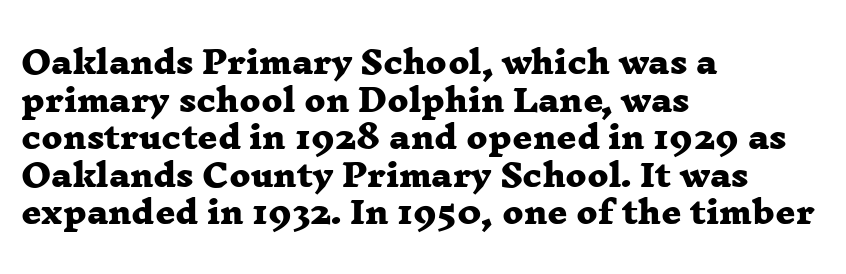
The image shows 31 px heavy, wide serif type; set left-aligned, line spacing 1.21x, normal letter spacing, not underlined; low stroke contrast and a medium x-height.
